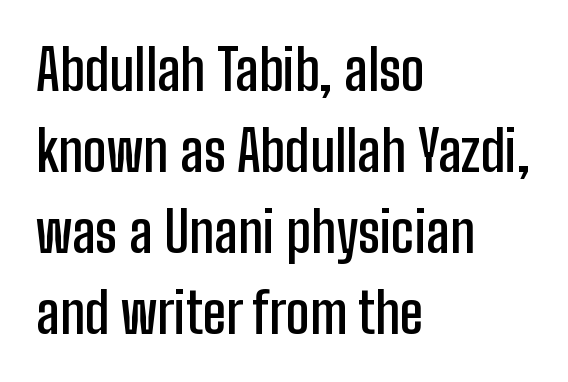
{"serif": "no", "italic": "no", "bold": "semi", "weight": "semibold", "width": "condensed", "stroke_contrast": "low", "x_height": "medium", "monospaced": "no", "underline": "no", "align": "left", "line_spacing": "normal", "line_spacing_ratio": 1.47, "letter_spacing": "normal", "letter_spacing_em": 0.0, "glyph_px": 55}
